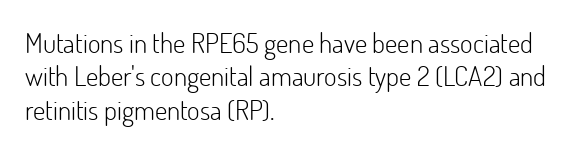
{"italic": "no", "bold": "no", "underline": "no", "align": "left", "line_spacing_ratio": 1.24, "letter_spacing": "normal", "letter_spacing_em": 0.0, "glyph_px": 27}
